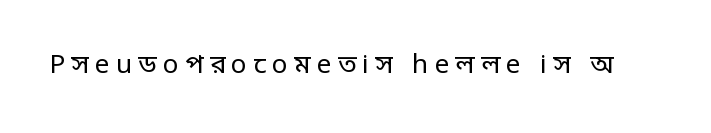
This is the regular roman posture of the typeface. This sample uses expanded letter spacing, leaving extra air between glyphs. No word sits above an underline. Ink coverage per letter is moderate at most.
